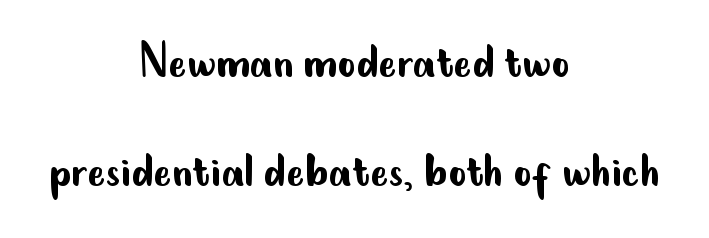
{"serif": "no", "italic": "no", "bold": "no", "weight": "regular", "width": "condensed", "stroke_contrast": "low", "x_height": "small", "monospaced": "no", "underline": "no", "align": "center", "line_spacing": "loose", "line_spacing_ratio": 1.98, "letter_spacing": "normal", "letter_spacing_em": 0.0, "glyph_px": 55}
